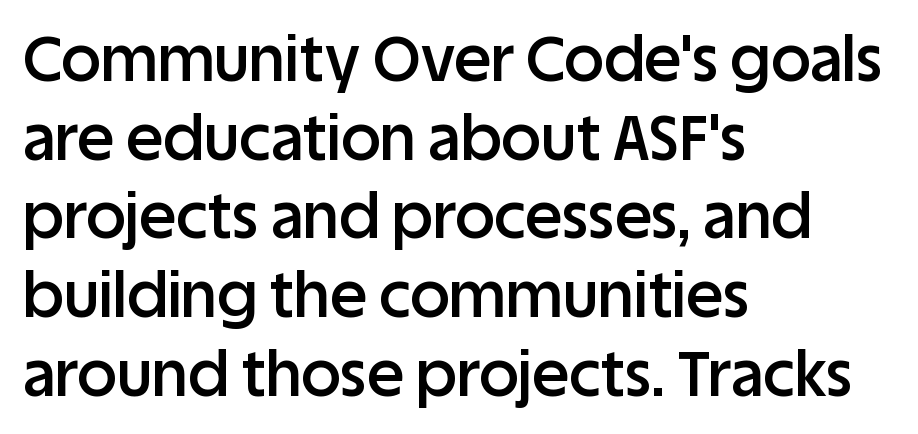
Q: Is the text bold? A: Semi-bold.
Q: Is the text italic (slanted)? A: No, it is upright.
Q: Is the typeface a serif or a sans-serif typeface? A: Sans-serif.
Q: Is the text underlined? A: No.
Q: How is the paragraph aligned? A: Left-aligned.
Q: Is the spacing between letters normal or unusually wide? A: Normal.
Q: Is the spacing between lines tight, normal or loose? A: Normal.
Q: Width (condensed, normal, or wide)? A: Normal.
Q: Stroke contrast? A: Low.
Q: x-height? A: Large.
Q: Monospaced? A: No.
